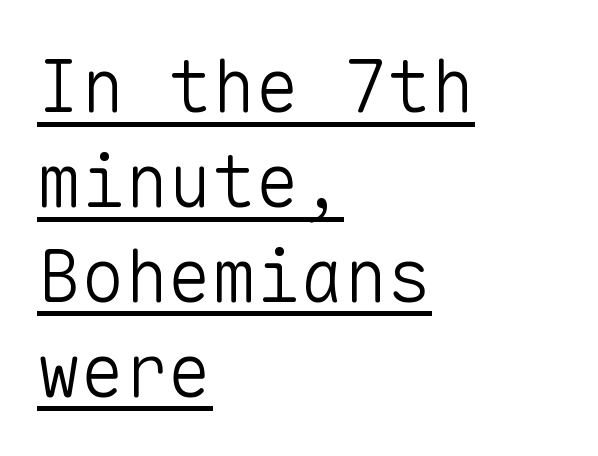
The image shows 73 px light sans-serif type, upright, monospaced; set left-aligned, normal line spacing (1.3x), normal letter spacing, underlined; low stroke contrast and a medium x-height.
